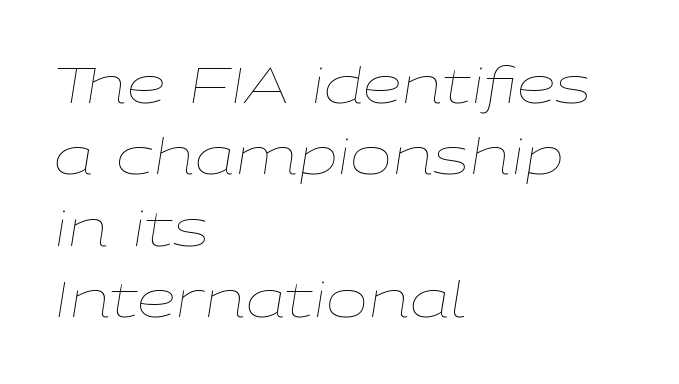
{"italic": "yes", "lean": "right", "slant_degrees": 9, "bold": "no", "weight": "thin", "width": "wide", "stroke_contrast": "low", "x_height": "medium", "monospaced": "no", "underline": "no", "align": "left", "line_spacing": "normal", "line_spacing_ratio": 1.43, "letter_spacing": "normal", "letter_spacing_em": 0.0, "glyph_px": 50}
